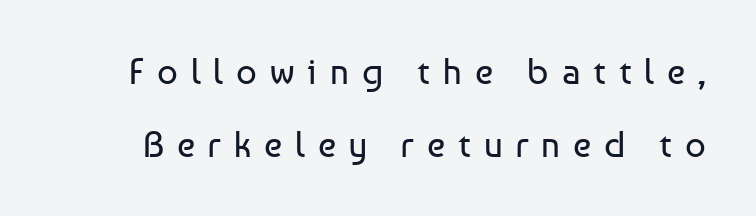
The image shows 36 px regular-weight sans-serif type, upright; set loose line spacing (2.02x), unusually wide letter spacing (+0.36 em), not underlined; low stroke contrast and a medium x-height.
